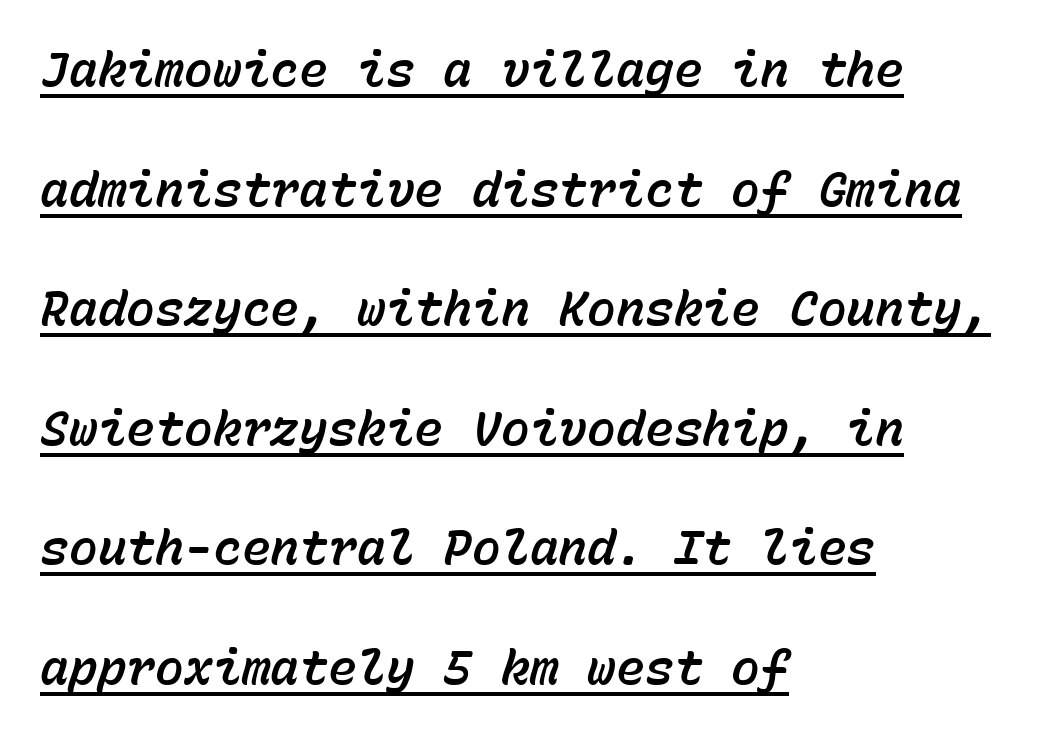
How are the letters spaced? Ordinarily, with no added tracking. The designer dialed line spacing up above the default. A typesetter would mark this as italic. A typesetter would call this monospace, since all characters share one set width. Every row of glyphs begins at an identical x-position on the left.
